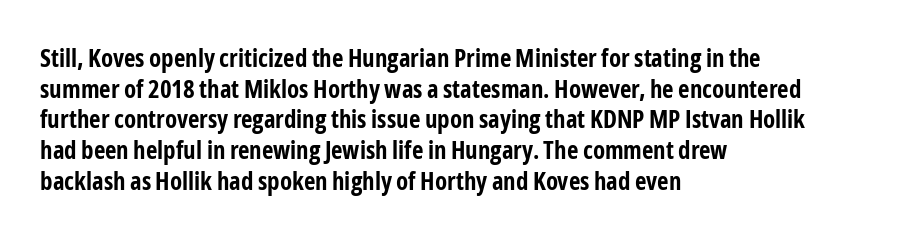
{"italic": "no", "bold": "yes", "underline": "no", "align": "left", "line_spacing_ratio": 1.23, "letter_spacing": "normal", "letter_spacing_em": 0.0, "glyph_px": 25}
